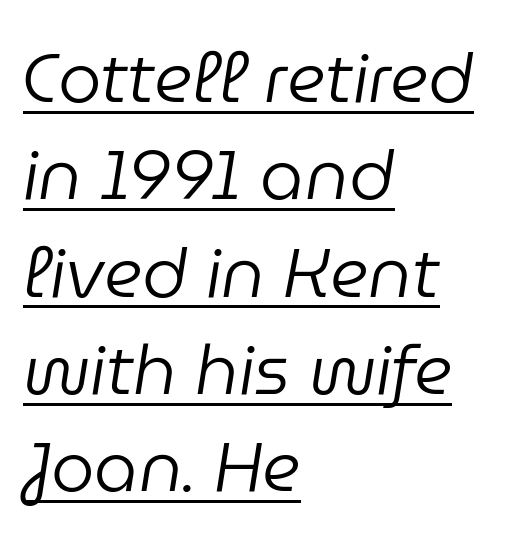
Q: Is the text bold? A: No.
Q: Is the text italic (slanted)? A: Yes, it leans right by about 9 degrees.
Q: Is the text underlined? A: Yes.
Q: How is the paragraph aligned? A: Left-aligned.
Q: Is the spacing between letters normal or unusually wide? A: Normal.
Q: Is the spacing between lines tight, normal or loose? A: Normal.
Q: Width (condensed, normal, or wide)? A: Normal.
Q: Stroke contrast? A: Low.
Q: x-height? A: Medium.
Q: Monospaced? A: No.
